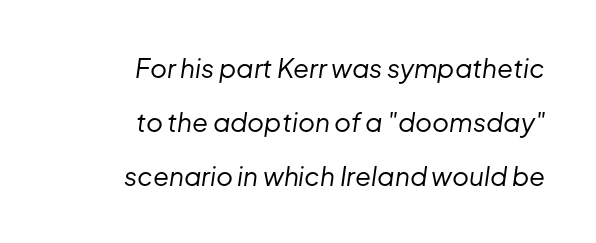
The image shows 26 px text type, italic (leaning right); set right-aligned, loose line spacing (2.07x), normal letter spacing, not underlined.
